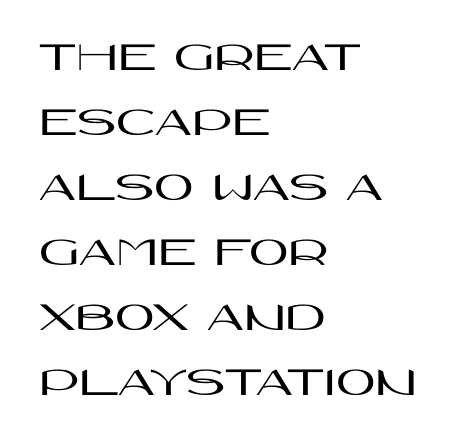
The image shows 43 px wide sans-serif type, upright; set left-aligned, normal line spacing (1.51x), normal letter spacing, not underlined; high stroke contrast and a large x-height.
